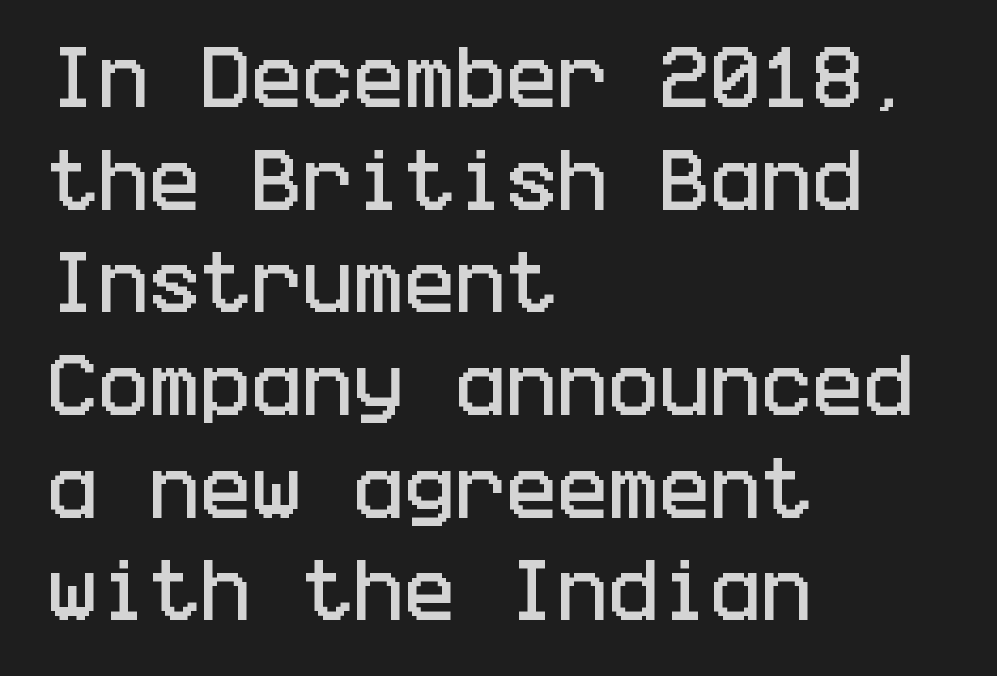
In terms of posture, this sample is upright. A typesetter would label this face a sans. Students, observe: this is what conventionally led text looks like. No word sits above an underline.
